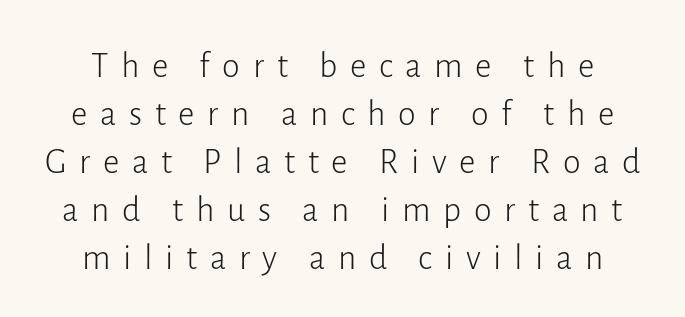
Successive baselines arrive at the customary interval. Inter-character spacing is expanded well beyond the font's built-in metrics. The type family on display is of the sans-serif kind. Words float on clear page, feet unadorned. The lettering holds an erect, upright posture throughout. Letters have the restrained weight of plain body copy at most.
